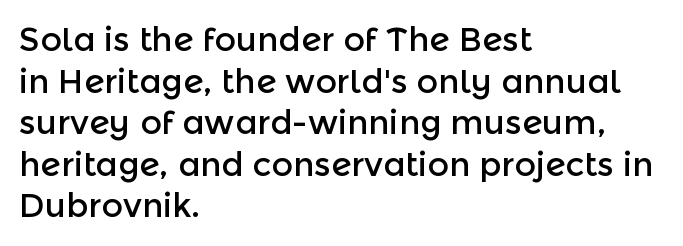
Q: Is the text italic (slanted)? A: No, it is upright.
Q: Is the typeface a serif or a sans-serif typeface? A: Sans-serif.
Q: Is the text underlined? A: No.
Q: How is the paragraph aligned? A: Left-aligned.
Q: Is the spacing between letters normal or unusually wide? A: Normal.
Q: Is the spacing between lines tight, normal or loose? A: Normal.
Q: Width (condensed, normal, or wide)? A: Normal.
Q: x-height? A: Medium.
Q: Monospaced? A: No.
